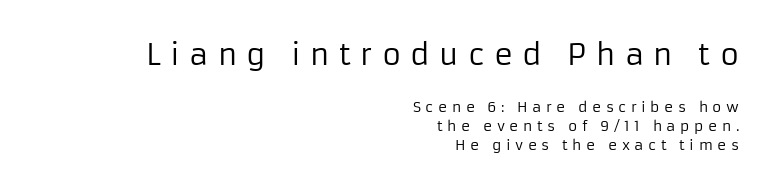
This layout puts the oversized block above and the modest block below. This sample uses expanded letter spacing, leaving extra air between glyphs. The ragged edge is on the left, which tells us the setting is flush right. Every character sits straight up, as roman type does.
